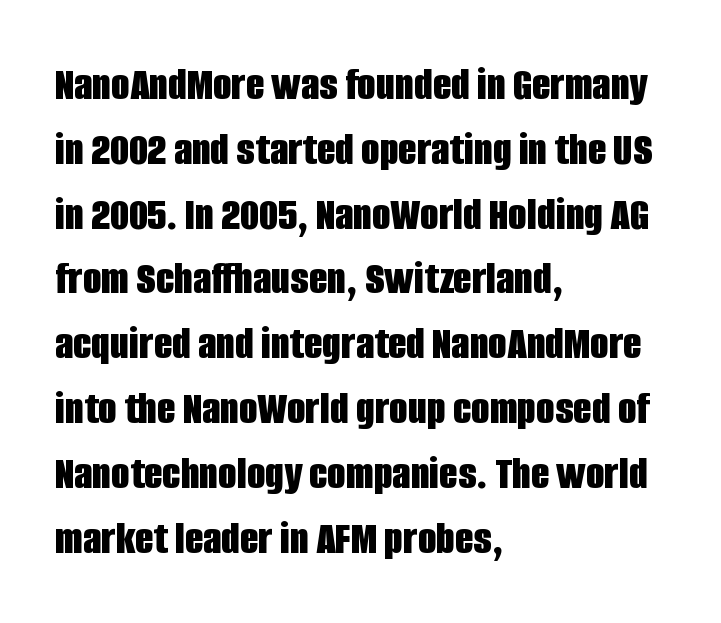
The type is set solid horizontally, with unmodified tracking. A roman cut, with each character standing at attention. This sample has the flowing, uneven cadence of proportional lettering. The space beneath each line is pristine and unruled. This is heavy type, rendered in bold. The letters carry no serifs — their stems end cleanly without finishing strokes.
